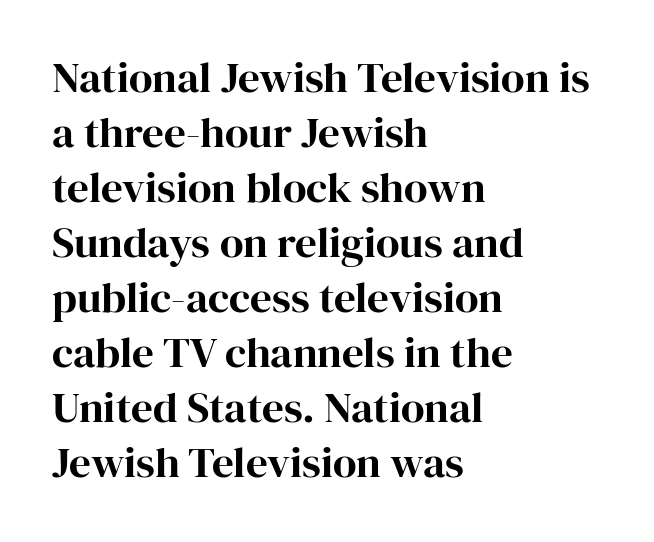
The image shows 43 px serif type, upright; set left-aligned, normal line spacing (1.28x), normal letter spacing, not underlined; high stroke contrast and a medium x-height.
